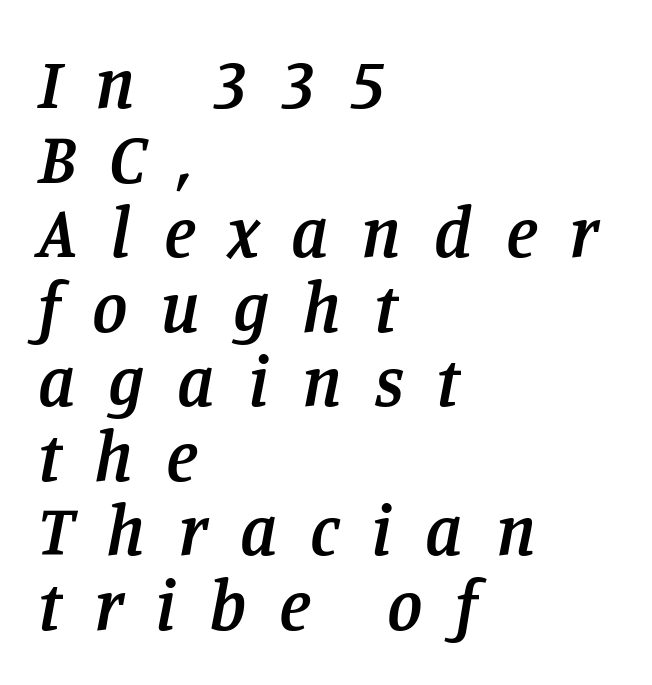
{"serif": "yes", "italic": "yes", "lean": "right", "slant_degrees": 11, "bold": "semi", "weight": "semibold", "width": "normal", "stroke_contrast": "low", "x_height": "large", "monospaced": "no", "underline": "no", "align": "left", "line_spacing": "tight", "line_spacing_ratio": 1.05, "letter_spacing": "wide", "letter_spacing_em": 0.46, "glyph_px": 71}
